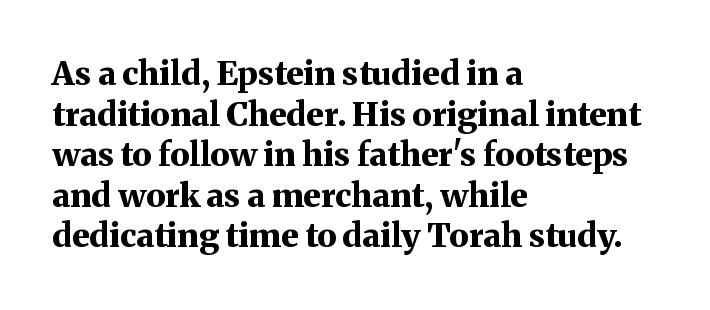
The passage shown is emphatically bold. Style check: upright. The rag falls on the right side of this text block. Character widths vary here, with narrow letters taking less room than wide ones. What stands out about the letter spacing? Nothing — it is the standard amount. Nobody drew a line under any word here.
